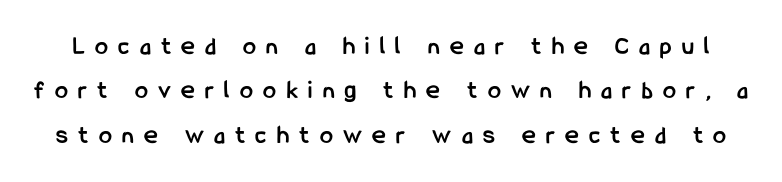
Q: Is the text bold? A: Yes.
Q: Is the text italic (slanted)? A: No, it is upright.
Q: Is the text underlined? A: No.
Q: Is the spacing between letters normal or unusually wide? A: Unusually wide.
